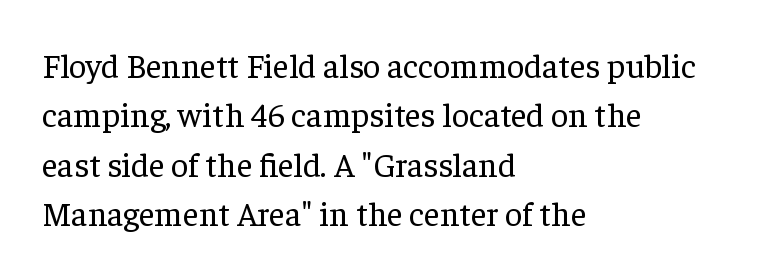
Q: Is the text bold? A: No.
Q: Is the text italic (slanted)? A: No, it is upright.
Q: Is the typeface a serif or a sans-serif typeface? A: Serif.
Q: Is the text underlined? A: No.
Q: How is the paragraph aligned? A: Left-aligned.
Q: Is the spacing between letters normal or unusually wide? A: Normal.
Q: Is the spacing between lines tight, normal or loose? A: Normal.
Q: Width (condensed, normal, or wide)? A: Normal.
Q: Stroke contrast? A: Low.
Q: x-height? A: Medium.
Q: Monospaced? A: No.
